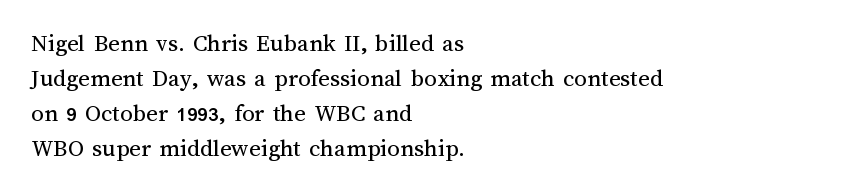
Q: Is the text bold? A: No.
Q: Is the text italic (slanted)? A: No, it is upright.
Q: Is the text underlined? A: No.
Q: How is the paragraph aligned? A: Left-aligned.
Q: Is the spacing between letters normal or unusually wide? A: Normal.
Q: Is the spacing between lines tight, normal or loose? A: Normal.
